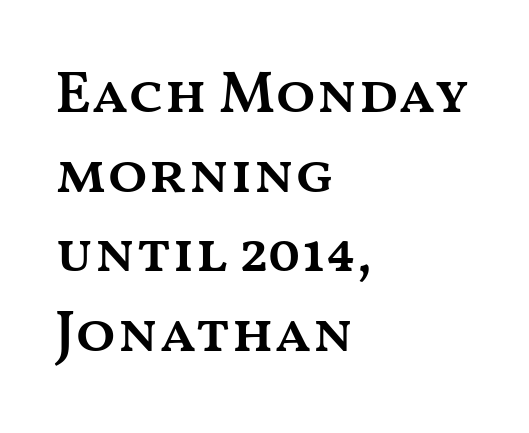
Q: Is the text bold? A: Semi-bold.
Q: Is the text italic (slanted)? A: No, it is upright.
Q: Is the text underlined? A: No.
Q: How is the paragraph aligned? A: Left-aligned.
Q: Is the spacing between letters normal or unusually wide? A: Normal.
Q: Is the spacing between lines tight, normal or loose? A: Normal.
Q: Width (condensed, normal, or wide)? A: Wide.
Q: Stroke contrast? A: Medium.
Q: x-height? A: Medium.
Q: Monospaced? A: No.
